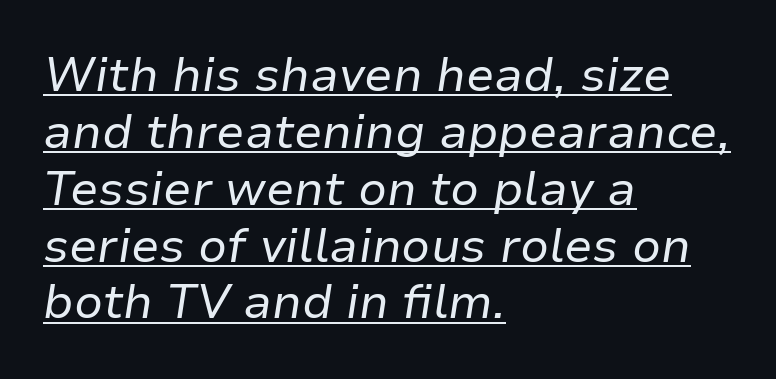
{"italic": "yes", "lean": "right", "slant_degrees": 9, "bold": "no", "weight": "regular", "width": "normal", "stroke_contrast": "low", "x_height": "medium", "monospaced": "no", "underline": "yes", "align": "left", "line_spacing_ratio": 1.21, "letter_spacing": "normal", "letter_spacing_em": 0.0, "glyph_px": 47}
